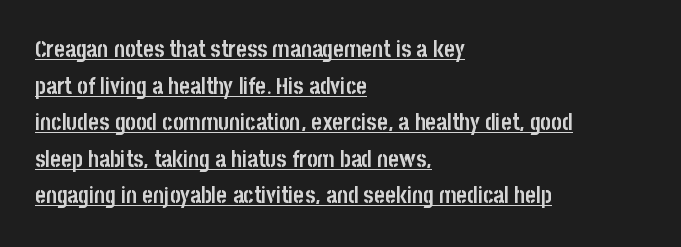
Q: Is the text bold? A: Yes.
Q: Is the text italic (slanted)? A: No, it is upright.
Q: Is the text underlined? A: Yes.
Q: How is the paragraph aligned? A: Left-aligned.
Q: Is the spacing between letters normal or unusually wide? A: Normal.
Q: Is the spacing between lines tight, normal or loose? A: Normal.
